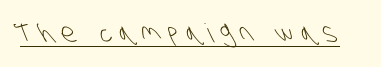
The image shows 26 px text type; set unusually wide letter spacing (+0.29 em), underlined.
